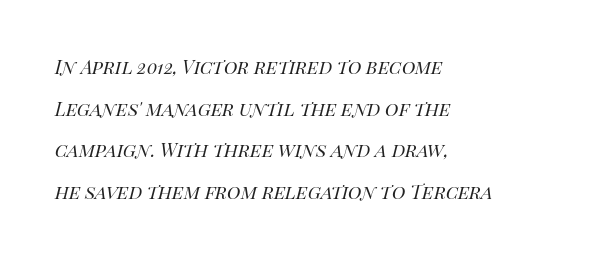
The image shows 23 px text type, italic (leaning right); set left-aligned, line spacing 1.81x, normal letter spacing, not underlined.
